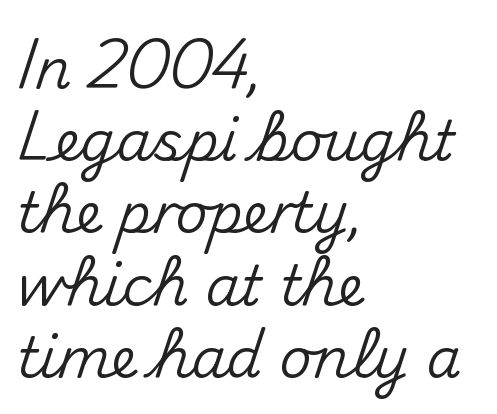
{"serif": "no", "width": "normal", "stroke_contrast": "medium", "x_height": "small", "monospaced": "no", "underline": "no", "align": "left", "line_spacing": "normal", "line_spacing_ratio": 1.29, "letter_spacing": "normal", "letter_spacing_em": 0.0, "glyph_px": 56}
